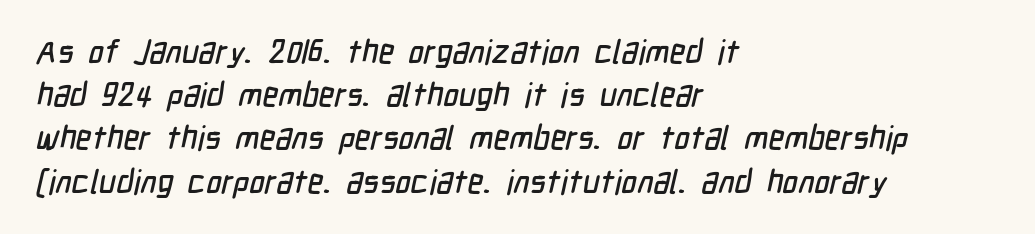
The paragraph shown leans on its left margin. The face used here is a sans, in the tradition of grotesques and geometrics. Varying glyph widths throughout — classic text-font behaviour. This sample uses plain, unmodified letter spacing. Descenders are the only things crossing below the line. Leading: standard.
